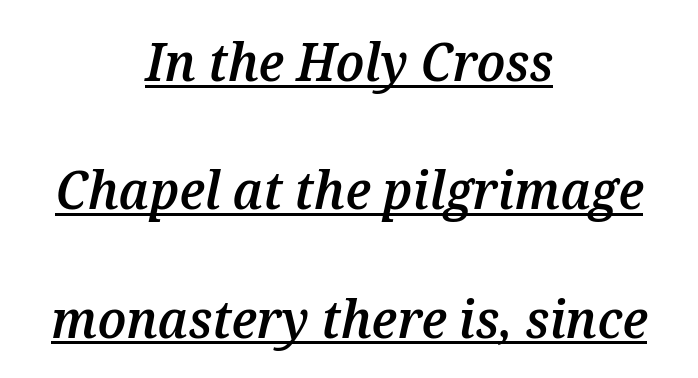
{"italic": "yes", "lean": "right", "slant_degrees": 12, "bold": "semi", "weight": "semibold", "width": "normal", "stroke_contrast": "medium", "x_height": "medium", "monospaced": "no", "underline": "yes", "align": "center", "line_spacing": "loose", "line_spacing_ratio": 2.42, "letter_spacing": "normal", "letter_spacing_em": 0.0, "glyph_px": 53}
